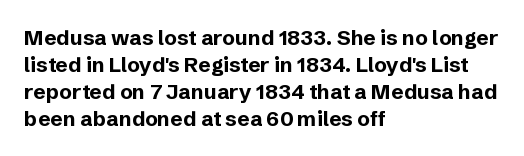
Which margin do the lines hug? The left one — the right edge is uneven. The foot of each line stays bare and open. Strokes here are thick enough to call this a true bold. Does the lettering tilt? It doesn't — this is upright. You could call the tracking neutral — neither tight nor loose. Interline gaps are of average width in this sample.
